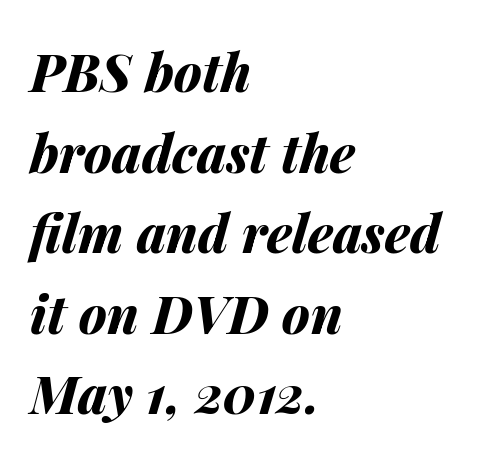
{"italic": "yes", "lean": "right", "slant_degrees": 14, "bold": "yes", "weight": "bold", "width": "normal", "stroke_contrast": "medium", "x_height": "medium", "monospaced": "no", "underline": "no", "align": "left", "line_spacing": "normal", "line_spacing_ratio": 1.55, "letter_spacing": "normal", "letter_spacing_em": 0.0, "glyph_px": 52}
